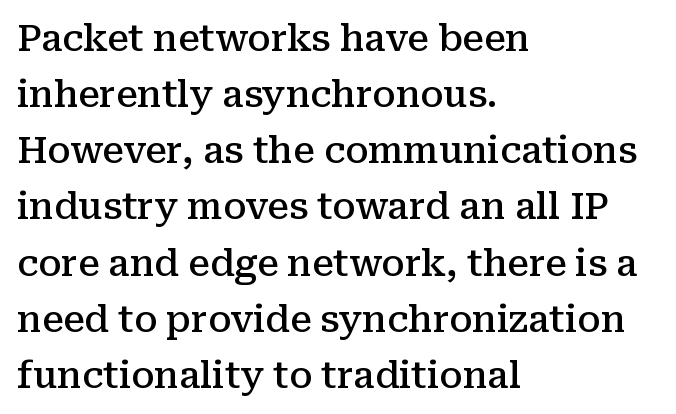
Q: Is the text bold? A: Semi-bold.
Q: Is the text italic (slanted)? A: No, it is upright.
Q: Is the typeface a serif or a sans-serif typeface? A: Serif.
Q: Is the text underlined? A: No.
Q: How is the paragraph aligned? A: Left-aligned.
Q: Is the spacing between letters normal or unusually wide? A: Normal.
Q: Is the spacing between lines tight, normal or loose? A: Normal.
Q: Width (condensed, normal, or wide)? A: Normal.
Q: Stroke contrast? A: Medium.
Q: x-height? A: Medium.
Q: Monospaced? A: No.
